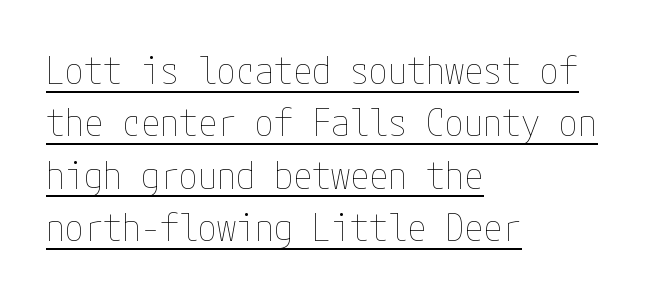
The image shows 38 px thin, condensed type, upright; set left-aligned, normal line spacing (1.38x), normal letter spacing, underlined; low stroke contrast and a medium x-height.
